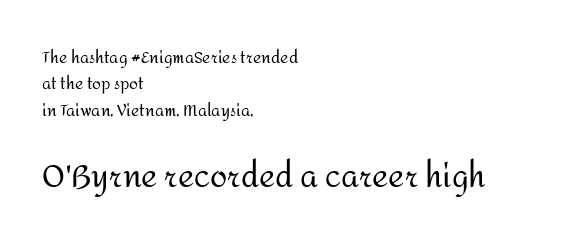
{"serif": "no", "italic": "no", "bold": "no", "weight": "regular", "width": "normal", "stroke_contrast": "medium", "x_height": "medium", "monospaced": "no", "underline": "no", "align": "left", "line_spacing": "normal", "line_spacing_ratio": 1.65, "letter_spacing": "normal", "letter_spacing_em": 0.0, "larger_block": "second", "size_ratio": 1.94, "glyph_px": 31}
